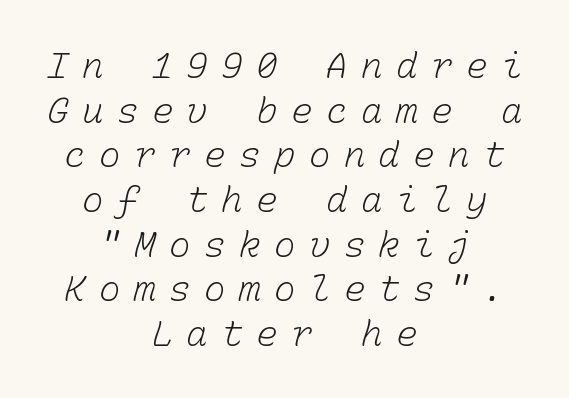
Q: Is the text bold? A: No.
Q: Is the text underlined? A: No.
Q: How is the paragraph aligned? A: Centered.
Q: Is the spacing between letters normal or unusually wide? A: Unusually wide.
Q: Width (condensed, normal, or wide)? A: Normal.
Q: Stroke contrast? A: Low.
Q: x-height? A: Medium.
Q: Monospaced? A: Yes.
